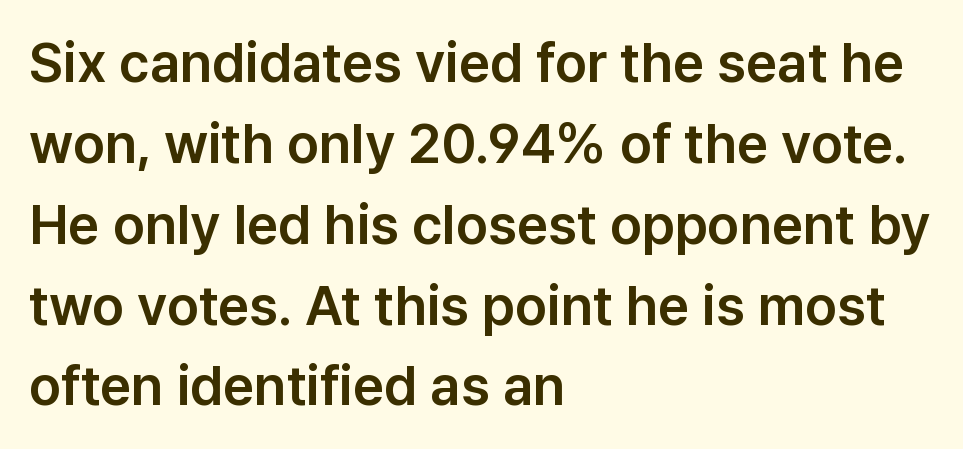
Q: Is the text italic (slanted)? A: No, it is upright.
Q: Is the typeface a serif or a sans-serif typeface? A: Sans-serif.
Q: Is the text underlined? A: No.
Q: How is the paragraph aligned? A: Left-aligned.
Q: Is the spacing between letters normal or unusually wide? A: Normal.
Q: Is the spacing between lines tight, normal or loose? A: Normal.
Q: Width (condensed, normal, or wide)? A: Normal.
Q: Stroke contrast? A: Low.
Q: x-height? A: Medium.
Q: Monospaced? A: No.
